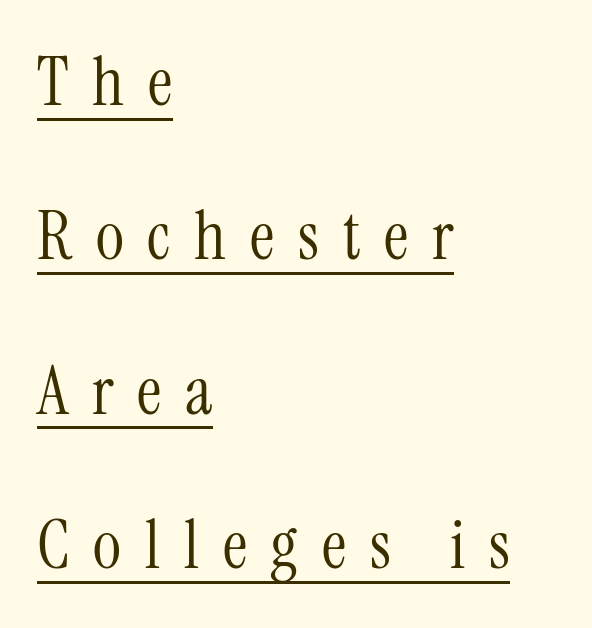
Students, observe: this is what heavily led, spacious text looks like. Tracking here is generous; glyphs stand well apart from one another. Examine the stroke ends and you'll spot serifs. A rule runs beneath these lines of type.
